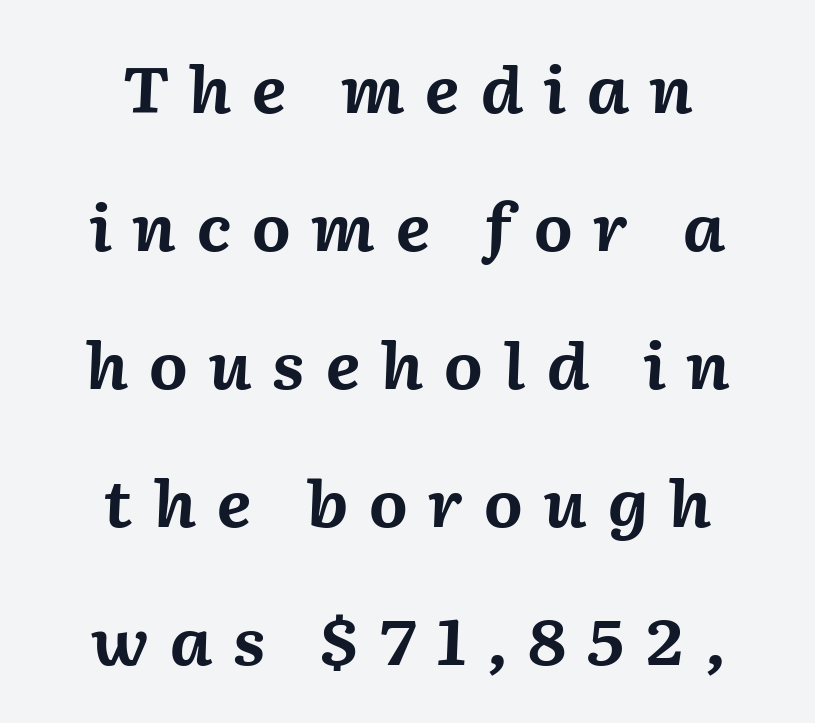
Its strokes are broad and dark, the hallmark of bold type. You could fit nearly another row in the gap between these rows. Compared with typical body copy, the letter spacing here is much looser. The letters advance in unequal steps, a hallmark of proportional type.
